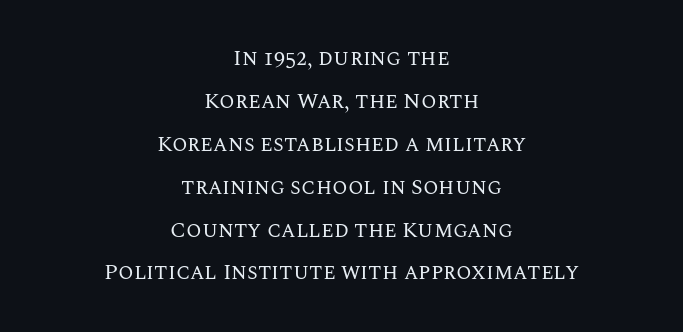
{"italic": "no", "bold": "no", "underline": "no", "align": "center", "line_spacing": "loose", "line_spacing_ratio": 1.95, "letter_spacing": "normal", "letter_spacing_em": 0.0, "glyph_px": 22}
